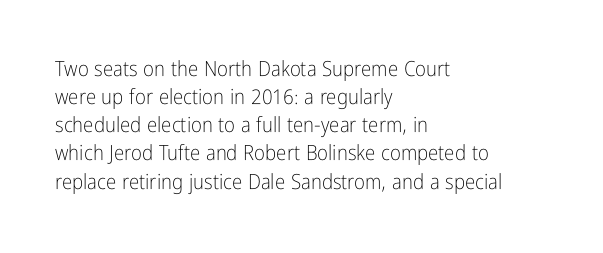
The image shows 21 px text type, upright; set left-aligned, normal line spacing (1.34x), normal letter spacing, not underlined.
